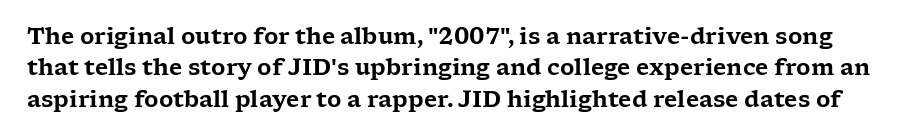
The image shows 22 px text type, upright; set normal line spacing (1.43x), normal letter spacing, not underlined.
